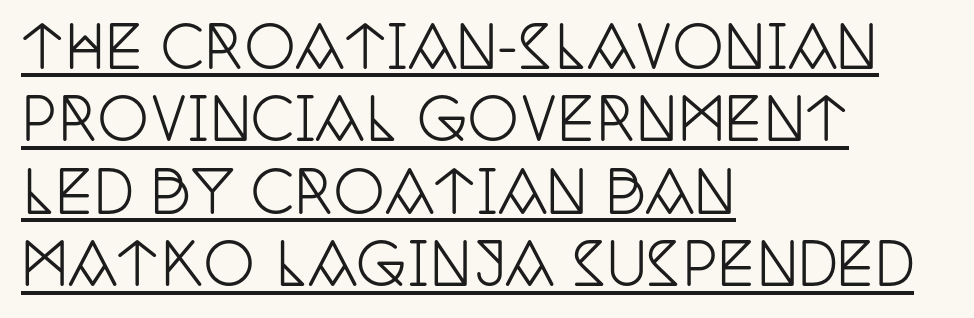
Q: Is the text italic (slanted)? A: No, it is upright.
Q: Is the typeface a serif or a sans-serif typeface? A: Serif.
Q: Is the text underlined? A: Yes.
Q: How is the paragraph aligned? A: Left-aligned.
Q: Is the spacing between letters normal or unusually wide? A: Normal.
Q: Is the spacing between lines tight, normal or loose? A: Normal.
Q: Width (condensed, normal, or wide)? A: Condensed.
Q: Stroke contrast? A: Low.
Q: x-height? A: Large.
Q: Monospaced? A: No.
